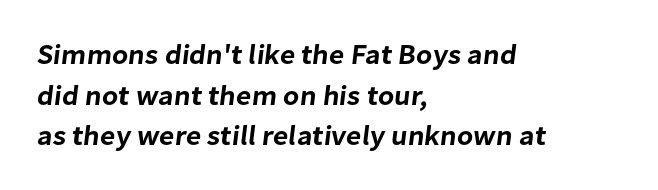
The image shows 28 px sans-serif type; set left-aligned, normal line spacing (1.45x), normal letter spacing, not underlined; low stroke contrast and a medium x-height.
